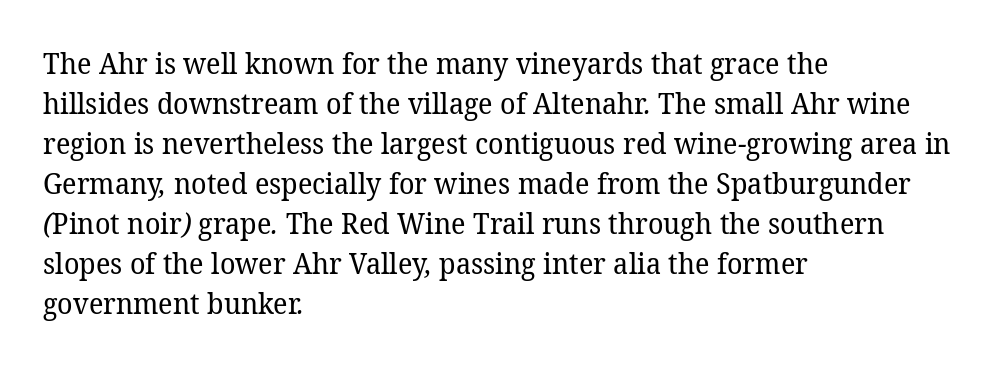
Q: Is the text bold? A: No.
Q: Is the typeface a serif or a sans-serif typeface? A: Serif.
Q: Is the text underlined? A: No.
Q: How is the paragraph aligned? A: Left-aligned.
Q: Is the spacing between letters normal or unusually wide? A: Normal.
Q: Is the spacing between lines tight, normal or loose? A: Normal.
Q: Width (condensed, normal, or wide)? A: Normal.
Q: Stroke contrast? A: Low.
Q: x-height? A: Medium.
Q: Monospaced? A: No.
